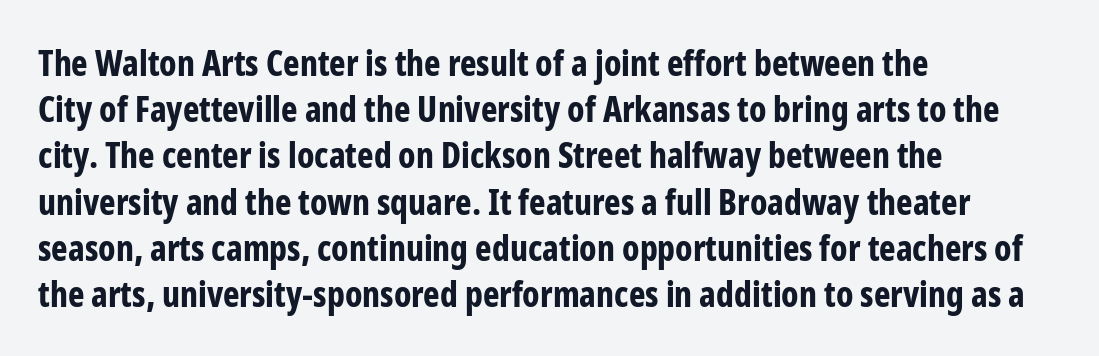
Lines of text with bare space underneath. The lines are quadded left. Leading matches the norm, producing a regular column. These lines were composed using upright roman letters. Look at the stroke-to-counter ratio: heavy, a bold.
